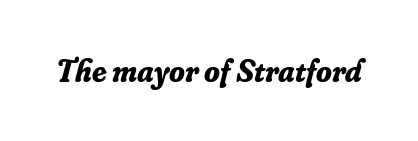
The image shows 32 px bold serif type, italic (leaning right); set normal letter spacing, not underlined; low stroke contrast and a small x-height.
